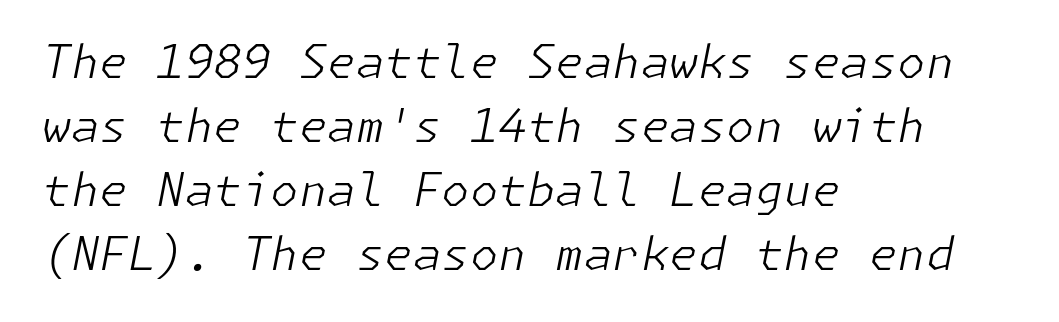
The image shows 46 px light type, italic (leaning right); set left-aligned, normal line spacing (1.39x), normal letter spacing, not underlined; low stroke contrast and a medium x-height.
